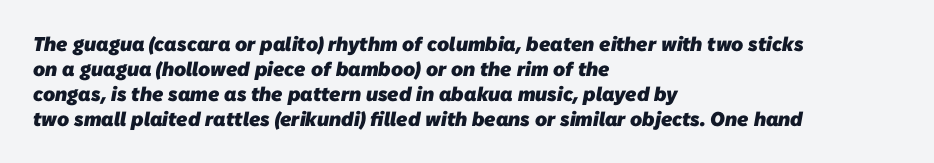
{"bold": "yes", "underline": "no", "align": "left", "line_spacing": "normal", "line_spacing_ratio": 1.25, "letter_spacing": "normal", "letter_spacing_em": 0.0, "glyph_px": 20}
